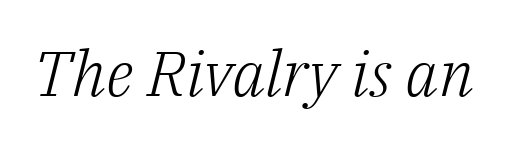
The lettering tilts uniformly, giving the passage an italic look. Bare-footed words on every line. Is the letter spacing exaggerated? No — it looks like the ordinary default. Bold? No — there's no thickening of the strokes. The text was rendered using a seriffed face with decorative stroke endings.
